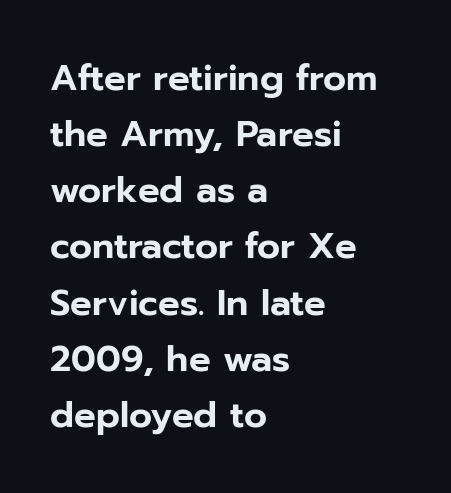
{"serif": "no", "italic": "no", "width": "normal", "stroke_contrast": "low", "x_height": "medium", "monospaced": "no", "underline": "no", "align": "left", "line_spacing": "normal", "line_spacing_ratio": 1.56, "letter_spacing": "normal", "letter_spacing_em": 0.0, "glyph_px": 36}
